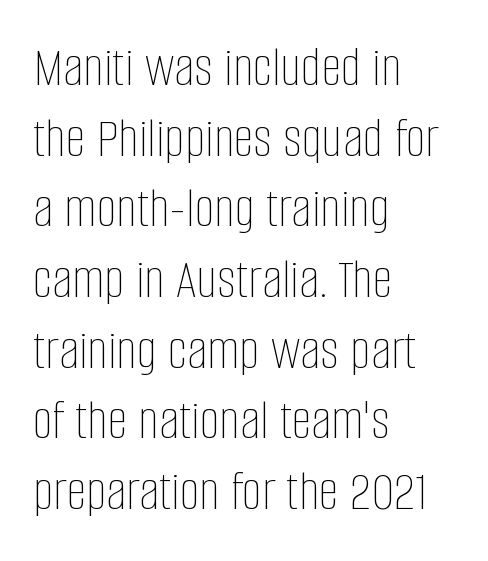
Q: Is the text bold? A: No.
Q: Is the text italic (slanted)? A: No, it is upright.
Q: Is the text underlined? A: No.
Q: How is the paragraph aligned? A: Left-aligned.
Q: Is the spacing between letters normal or unusually wide? A: Normal.
Q: Width (condensed, normal, or wide)? A: Condensed.
Q: Stroke contrast? A: Low.
Q: x-height? A: Large.
Q: Monospaced? A: No.
